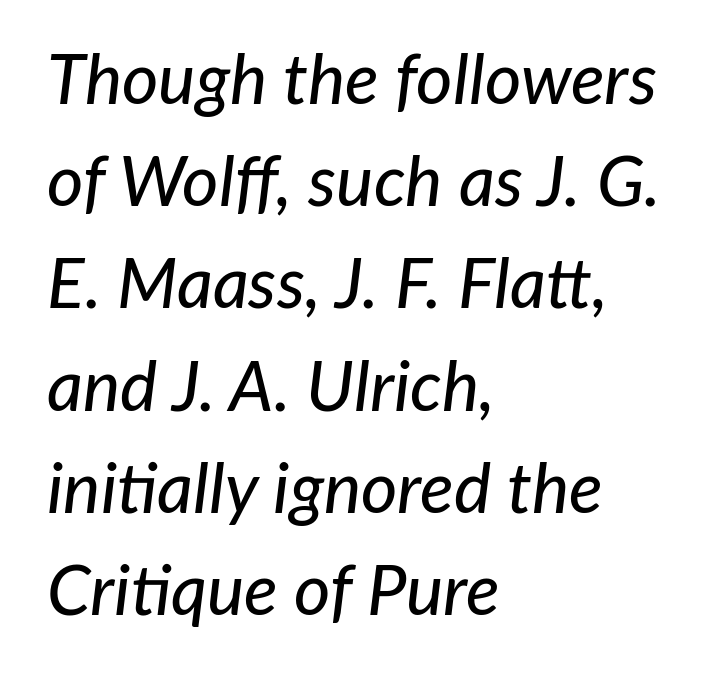
The face used here is rendered with its standard letterfit. Baseline-to-baseline distance is the conventional proportion of letter height. Proportional: the letters do not fall into vertical columns. Just letters on the line, the space beneath them empty. Emphasis-style slanted type is in use. One-word summary of the alignment: left.
